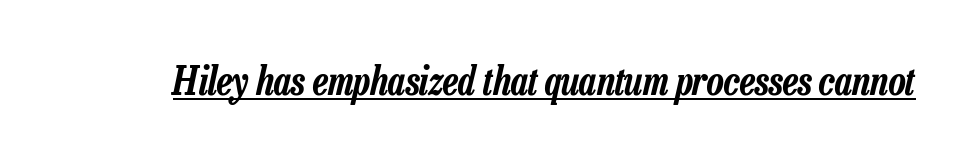
The image shows 39 px condensed type, italic (leaning right); set normal letter spacing, underlined; low stroke contrast and a medium x-height.
